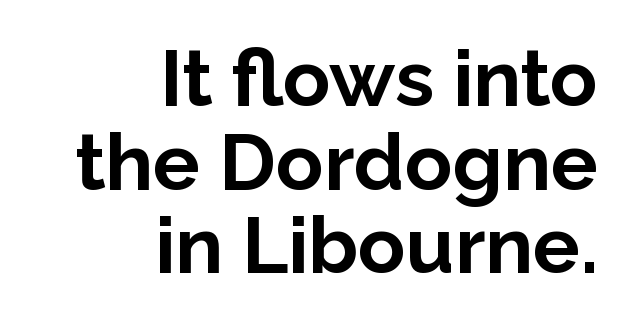
In terms of letterform style, serifs are entirely absent. The face used here is rendered with its standard letterfit. Is this a fixed-width face? No — the glyphs have proportional, varying widths. Strong, thick strokes mark this as bold type.
